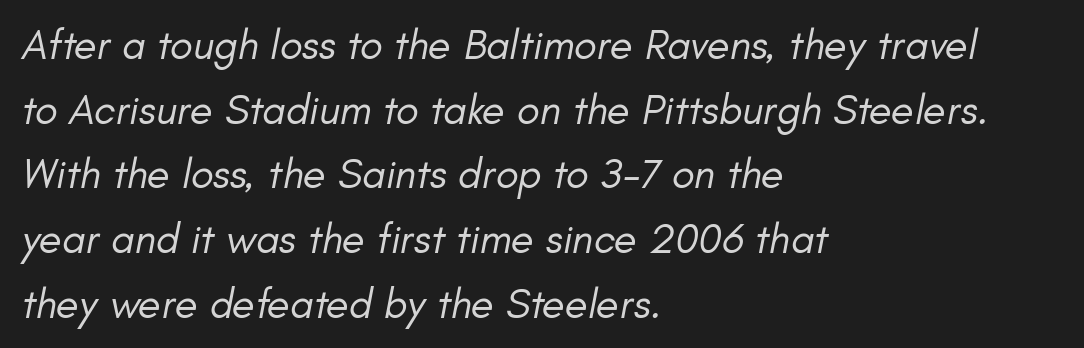
Q: Is the text bold? A: No.
Q: Is the text italic (slanted)? A: Yes, it leans right by about 11 degrees.
Q: Is the text underlined? A: No.
Q: How is the paragraph aligned? A: Left-aligned.
Q: Is the spacing between letters normal or unusually wide? A: Normal.
Q: Is the spacing between lines tight, normal or loose? A: Normal.
Q: Width (condensed, normal, or wide)? A: Normal.
Q: Stroke contrast? A: Low.
Q: x-height? A: Small.
Q: Monospaced? A: No.
